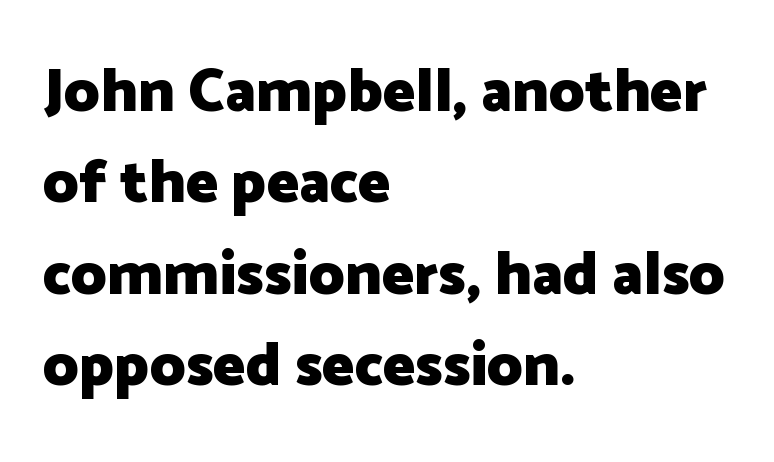
{"serif": "no", "italic": "no", "bold": "yes", "weight": "heavy", "width": "normal", "stroke_contrast": "low", "x_height": "medium", "monospaced": "no", "underline": "no", "align": "left", "line_spacing": "normal", "line_spacing_ratio": 1.5, "letter_spacing": "normal", "letter_spacing_em": 0.0, "glyph_px": 61}
